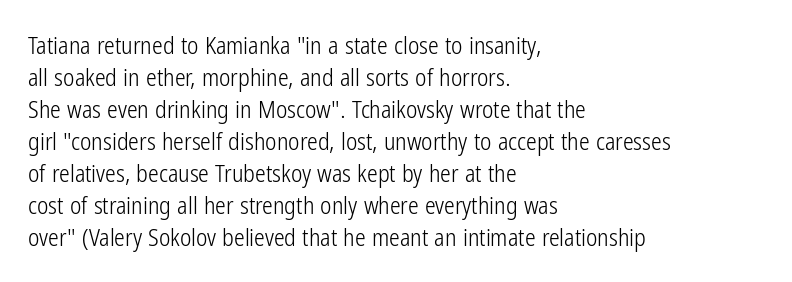
The image shows 24 px text type, upright; set left-aligned, normal line spacing (1.33x), normal letter spacing, not underlined.
